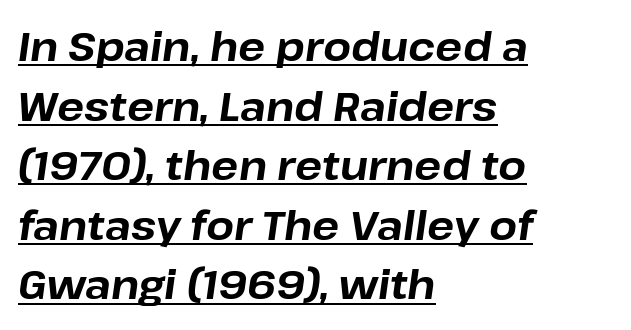
Note the varied advance widths — an 'i' is clearly narrower than an 'm'. The gaps between neighbouring characters are ordinary and unremarkable. These lines stack with their left ends in a neat column. Heavy, bold letterforms. Observe the lean: these are italic letterforms. Vertically, the passage feels balanced, rows spaced as you'd expect.
